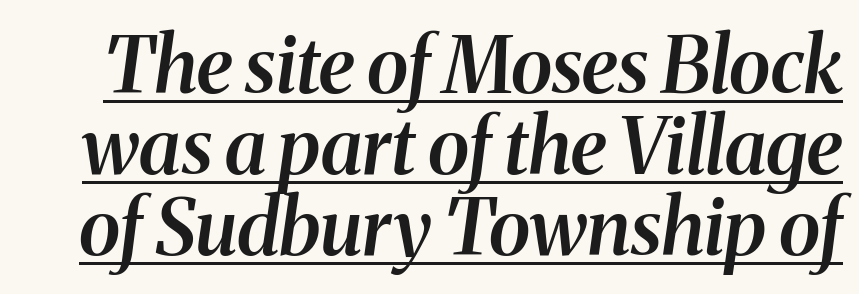
{"serif": "yes", "italic": "yes", "lean": "right", "slant_degrees": 8, "bold": "semi", "weight": "semibold", "width": "normal", "stroke_contrast": "medium", "x_height": "medium", "monospaced": "no", "underline": "yes", "line_spacing": "tight", "line_spacing_ratio": 1.05, "letter_spacing": "normal", "letter_spacing_em": 0.0, "glyph_px": 77}
